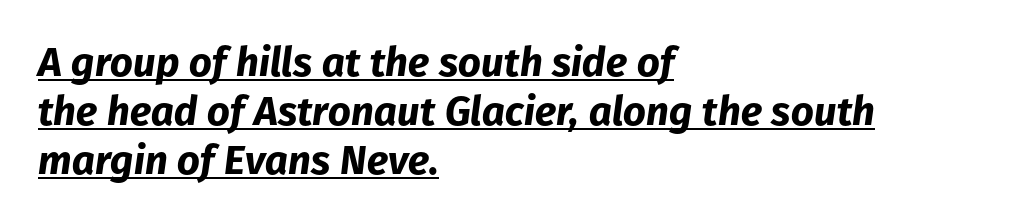
The image shows 40 px bold type, italic (leaning right); set left-aligned, line spacing 1.23x, normal letter spacing, underlined; low stroke contrast and a medium x-height.
